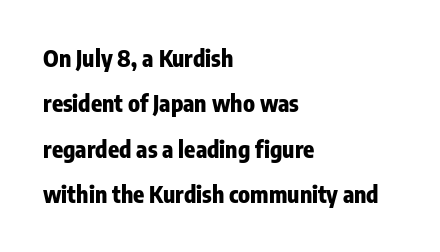
Alignment: flush left. When letters stand straight like this, we call the style roman or upright. The tracking reads as untouched default to a designer's eye. Honestly, there is no underline to notice here at all. The characters look thick and weighty, a clear bold.
